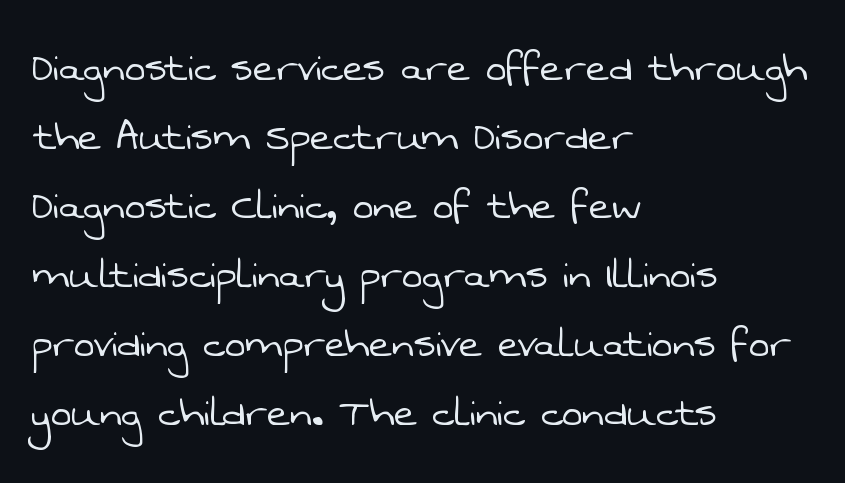
The image shows 49 px light sans-serif type; set left-aligned, normal line spacing (1.41x), normal letter spacing, not underlined; low stroke contrast and a medium x-height.
